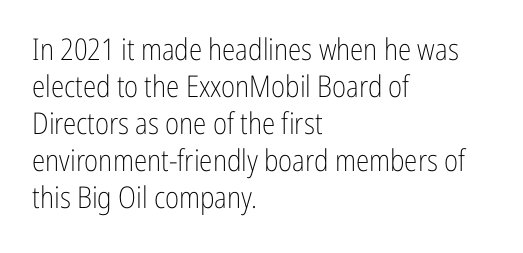
{"serif": "no", "italic": "no", "bold": "no", "weight": "light", "width": "condensed", "stroke_contrast": "low", "x_height": "medium", "monospaced": "no", "underline": "no", "align": "left", "line_spacing_ratio": 1.23, "letter_spacing": "normal", "letter_spacing_em": 0.0, "glyph_px": 30}
